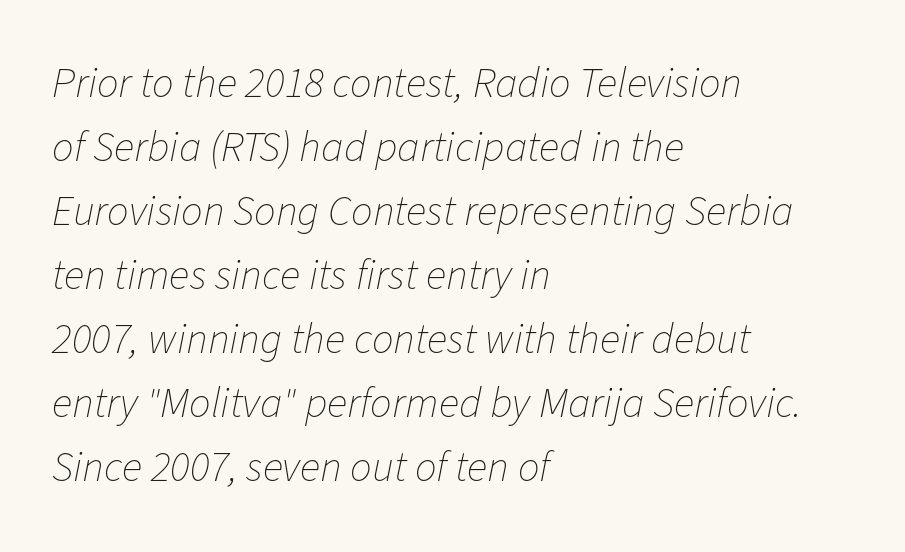
The space between consecutive lines is moderate. This sample has the flowing, uneven cadence of proportional lettering. No heavy texture on the line: the type isn't bold. Style check: oblique. The setting favours the left margin, as ordinary paragraphs usually do. The space beneath each line is pristine and unruled.
